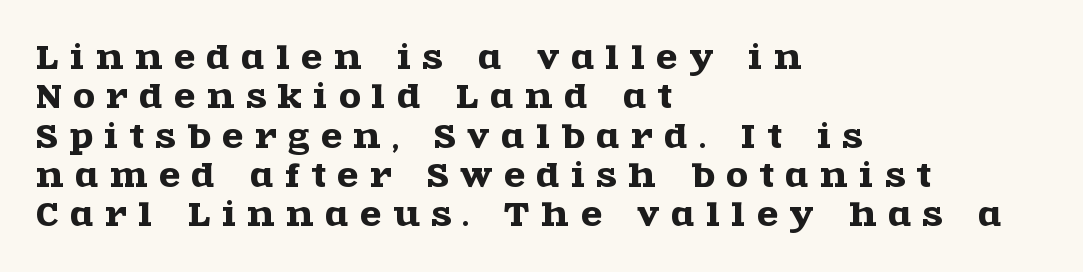
{"serif": "yes", "italic": "no", "width": "wide", "x_height": "large", "monospaced": "no", "underline": "no", "align": "left", "line_spacing": "normal", "line_spacing_ratio": 1.27, "letter_spacing": "wide", "letter_spacing_em": 0.38, "glyph_px": 31}
